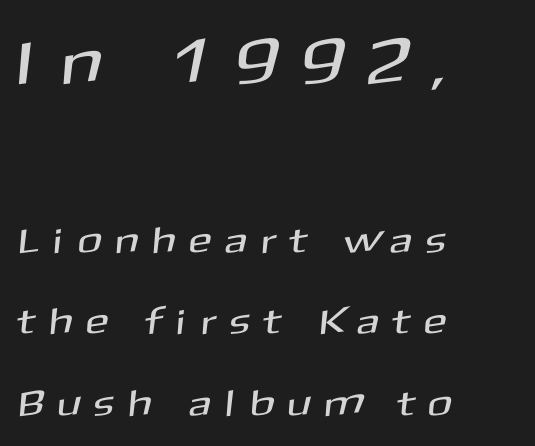
Q: Is the typeface a serif or a sans-serif typeface? A: Sans-serif.
Q: Is the text underlined? A: No.
Q: How is the paragraph aligned? A: Left-aligned.
Q: Is the spacing between letters normal or unusually wide? A: Unusually wide.
Q: Is the spacing between lines tight, normal or loose? A: Loose.
Q: Which block of text is set in a larger size, the first (top) or the second (bottom)? A: The first (top) one.
Q: Width (condensed, normal, or wide)? A: Normal.
Q: Stroke contrast? A: Medium.
Q: x-height? A: Medium.
Q: Monospaced? A: No.
